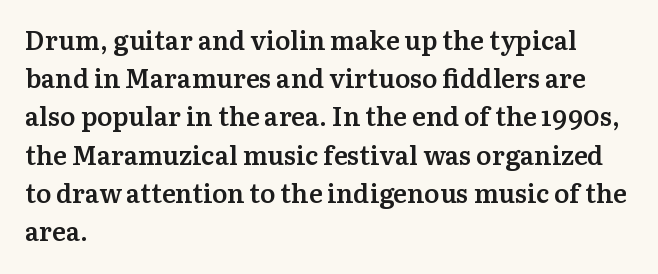
{"italic": "no", "bold": "semi", "underline": "no", "align": "left", "line_spacing": "normal", "line_spacing_ratio": 1.47, "letter_spacing": "normal", "letter_spacing_em": 0.0, "glyph_px": 26}
